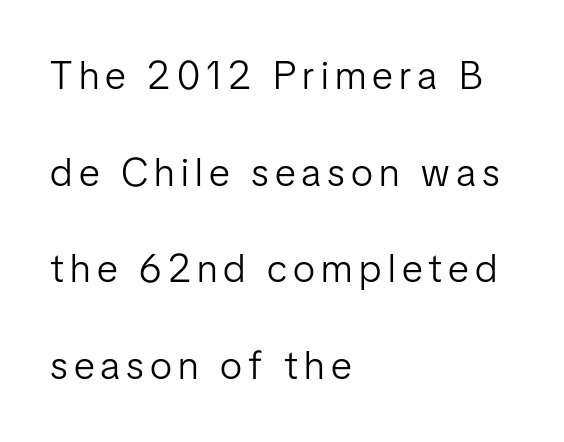
The image shows 39 px light sans-serif type, upright; set left-aligned, loose line spacing (2.48x), not underlined; low stroke contrast and a medium x-height.
